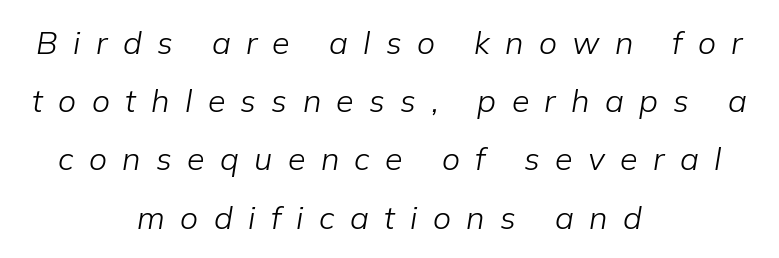
Q: Is the text bold? A: No.
Q: Is the text italic (slanted)? A: Yes, it leans right by about 9 degrees.
Q: Is the text underlined? A: No.
Q: How is the paragraph aligned? A: Centered.
Q: Is the spacing between letters normal or unusually wide? A: Unusually wide.
Q: Width (condensed, normal, or wide)? A: Normal.
Q: Stroke contrast? A: Low.
Q: x-height? A: Medium.
Q: Monospaced? A: No.
